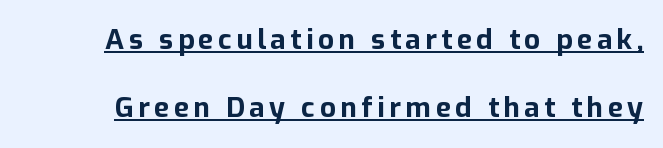
Q: Is the text bold? A: Yes.
Q: Is the text italic (slanted)? A: No, it is upright.
Q: Is the typeface a serif or a sans-serif typeface? A: Sans-serif.
Q: Is the text underlined? A: Yes.
Q: Is the spacing between lines tight, normal or loose? A: Loose.
Q: Width (condensed, normal, or wide)? A: Normal.
Q: Stroke contrast? A: Low.
Q: x-height? A: Medium.
Q: Monospaced? A: No.
